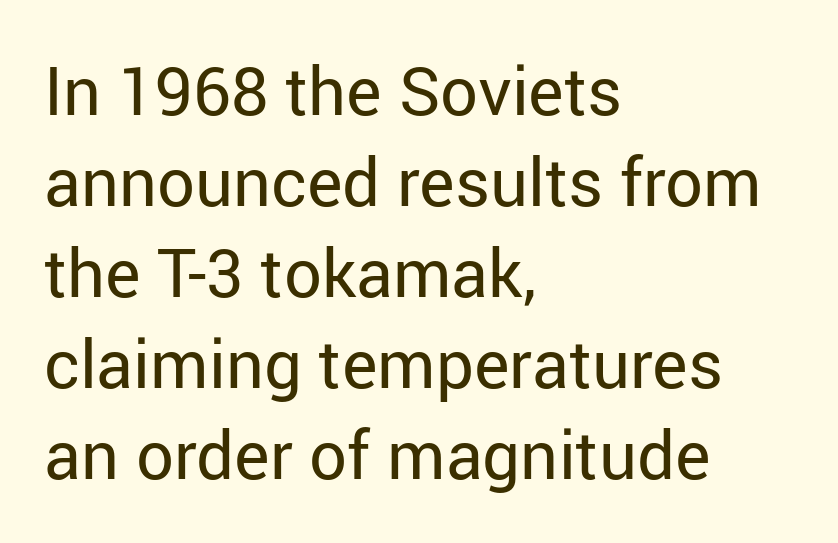
{"serif": "no", "italic": "no", "bold": "no", "weight": "regular", "width": "normal", "stroke_contrast": "low", "x_height": "medium", "monospaced": "no", "underline": "no", "align": "left", "line_spacing": "normal", "line_spacing_ratio": 1.36, "letter_spacing": "normal", "letter_spacing_em": 0.0, "glyph_px": 67}
